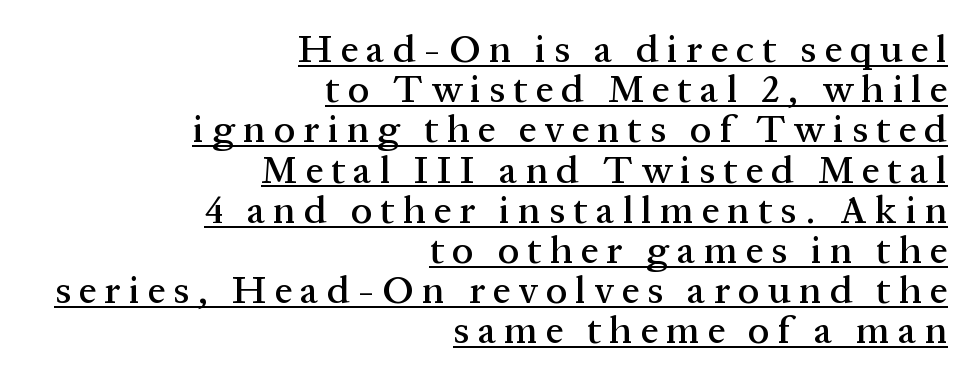
{"serif": "yes", "italic": "no", "width": "normal", "stroke_contrast": "medium", "x_height": "medium", "monospaced": "no", "underline": "yes", "align": "right", "line_spacing": "tight", "line_spacing_ratio": 1.03, "letter_spacing": "wide", "letter_spacing_em": 0.21, "glyph_px": 39}
